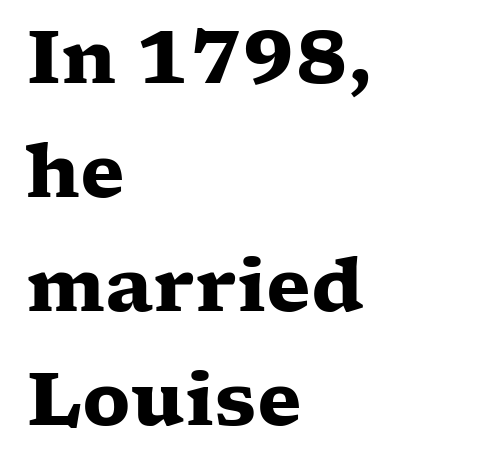
Q: Is the text bold? A: Yes.
Q: Is the text italic (slanted)? A: No, it is upright.
Q: Is the typeface a serif or a sans-serif typeface? A: Serif.
Q: Is the text underlined? A: No.
Q: How is the paragraph aligned? A: Left-aligned.
Q: Is the spacing between letters normal or unusually wide? A: Normal.
Q: Is the spacing between lines tight, normal or loose? A: Normal.
Q: Width (condensed, normal, or wide)? A: Wide.
Q: Stroke contrast? A: Low.
Q: x-height? A: Medium.
Q: Monospaced? A: No.
